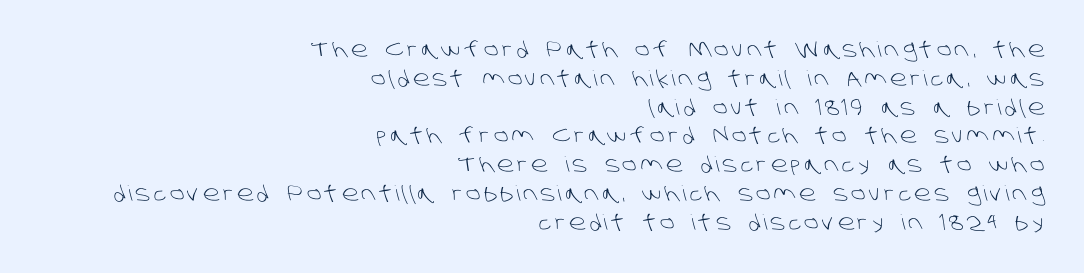
Q: Is the text bold? A: No.
Q: Is the text underlined? A: No.
Q: How is the paragraph aligned? A: Right-aligned.
Q: Is the spacing between lines tight, normal or loose? A: Normal.
